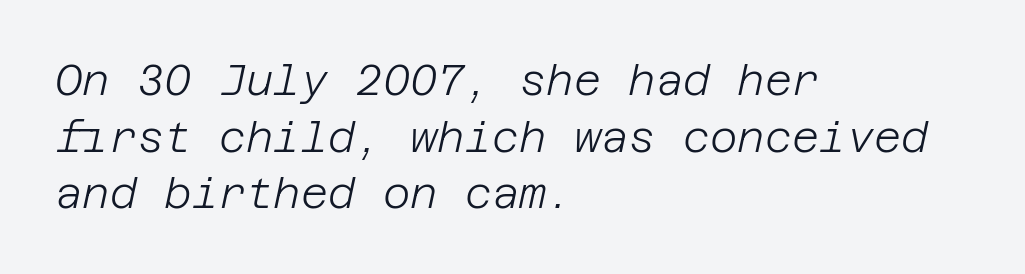
{"italic": "yes", "lean": "right", "slant_degrees": 12, "bold": "no", "weight": "light", "width": "normal", "stroke_contrast": "low", "x_height": "large", "underline": "no", "align": "left", "line_spacing": "normal", "line_spacing_ratio": 1.35, "letter_spacing": "normal", "letter_spacing_em": 0.0, "glyph_px": 42}
